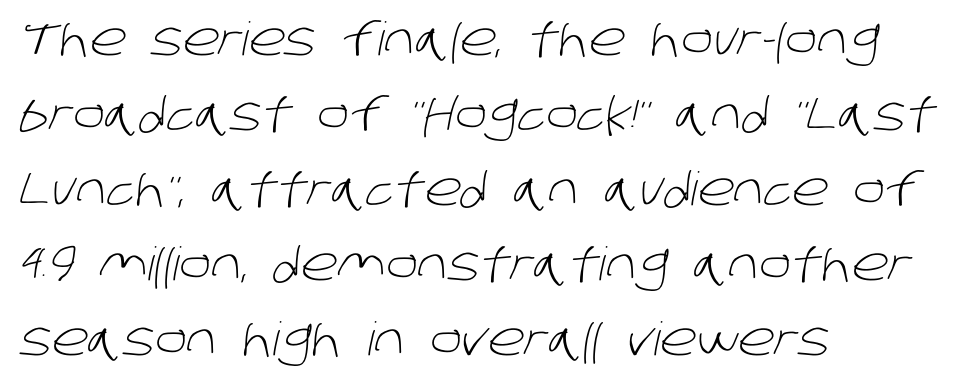
Q: Is the text bold? A: No.
Q: Is the typeface a serif or a sans-serif typeface? A: Sans-serif.
Q: Is the text underlined? A: No.
Q: How is the paragraph aligned? A: Left-aligned.
Q: Is the spacing between letters normal or unusually wide? A: Normal.
Q: Is the spacing between lines tight, normal or loose? A: Normal.
Q: Width (condensed, normal, or wide)? A: Normal.
Q: Stroke contrast? A: Low.
Q: x-height? A: Large.
Q: Monospaced? A: No.
